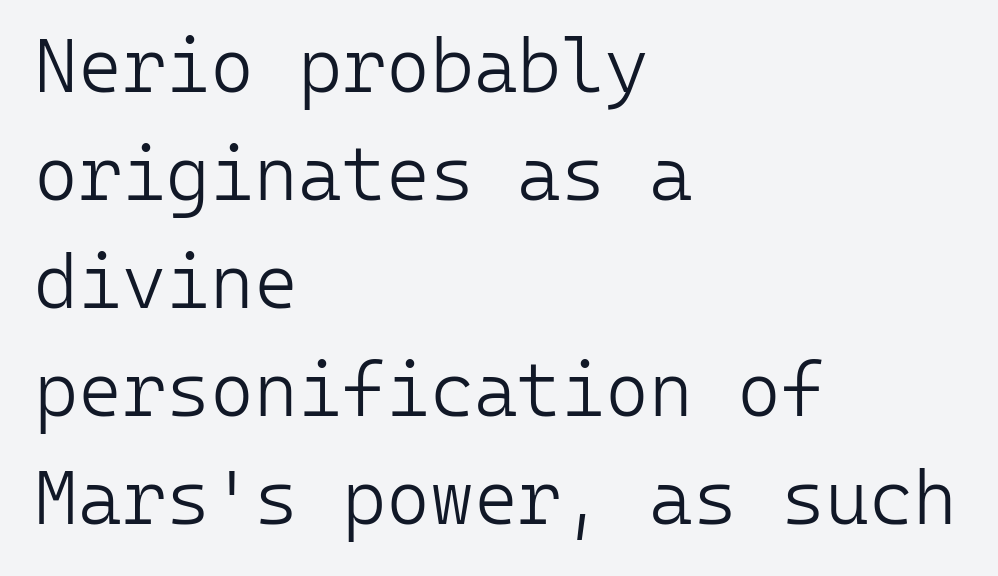
The lettering holds an erect, upright posture throughout. Any mark beneath the type? The region is blank. Each letter's strokes conclude bluntly, with no projecting serifs. The font sits on the lighter half of the weight spectrum, regular included.
